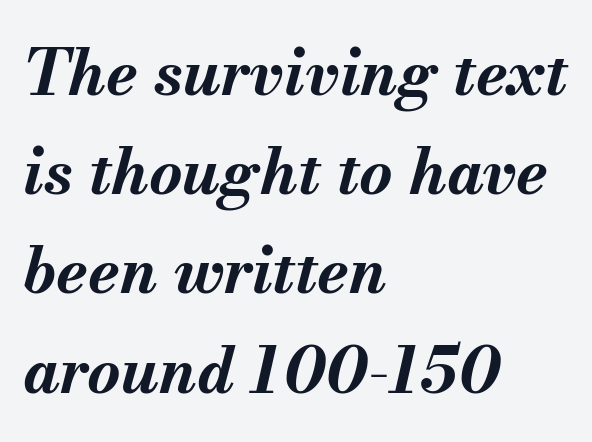
The face used here is rendered with its standard letterfit. Does the weight exceed regular? Yes, all the way to bold. Spacing verdict: proportional, widths tailored to each character. Rows of type keep a routine distance in the vertical direction. A bare baseline throughout the passage. Compared with ordinary roman type, these characters are visibly tilted.
